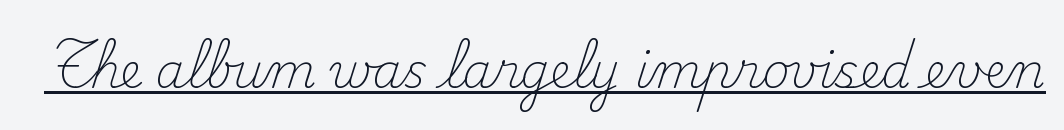
The image shows 47 px light serif type; set normal letter spacing, underlined; medium stroke contrast and a small x-height.
